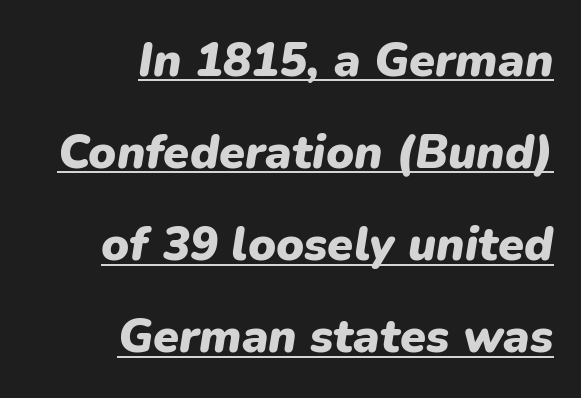
The image shows 47 px heavy type, italic (leaning right); set right-aligned, loose line spacing (1.96x), normal letter spacing, underlined; low stroke contrast and a medium x-height.
